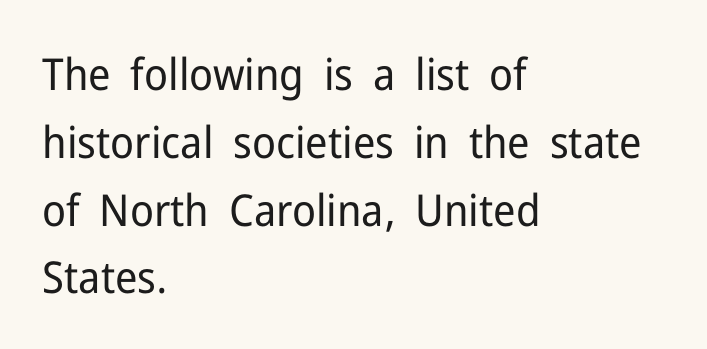
Note: no serifs on the glyphs. A normal amount of white space separates one row of letters from the next. The paragraph has a hard left edge and a soft right edge. The letters look calm and open, with moderate or lighter stems. The passage shown is not underscored anywhere. Between one letter and the next there's only the usual sliver of space.
